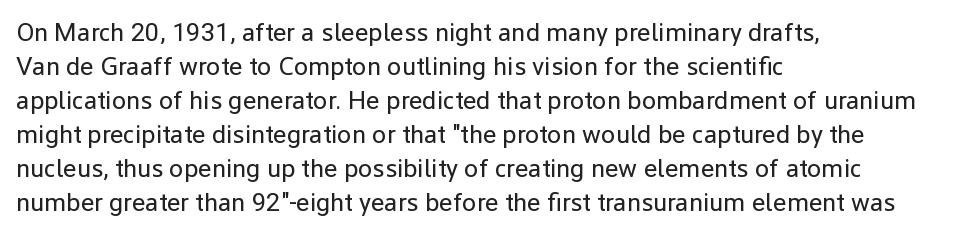
Q: Is the text bold? A: No.
Q: Is the text italic (slanted)? A: No, it is upright.
Q: Is the text underlined? A: No.
Q: How is the paragraph aligned? A: Left-aligned.
Q: Is the spacing between letters normal or unusually wide? A: Normal.
Q: Is the spacing between lines tight, normal or loose? A: Normal.
